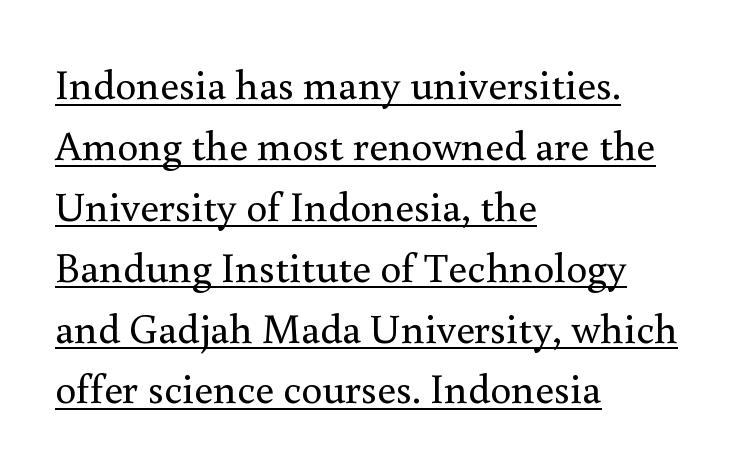
The image shows 42 px regular-weight serif type, upright; set left-aligned, normal line spacing (1.45x), normal letter spacing, underlined; medium stroke contrast and a small x-height.
